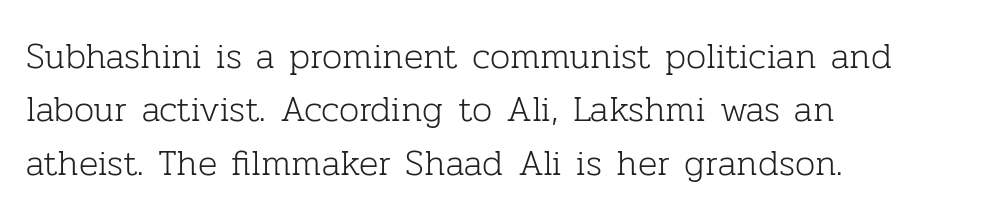
{"serif": "yes", "italic": "no", "bold": "no", "weight": "light", "width": "normal", "stroke_contrast": "low", "x_height": "medium", "monospaced": "no", "underline": "no", "align": "left", "line_spacing": "normal", "line_spacing_ratio": 1.48, "letter_spacing": "normal", "letter_spacing_em": 0.0, "glyph_px": 36}
